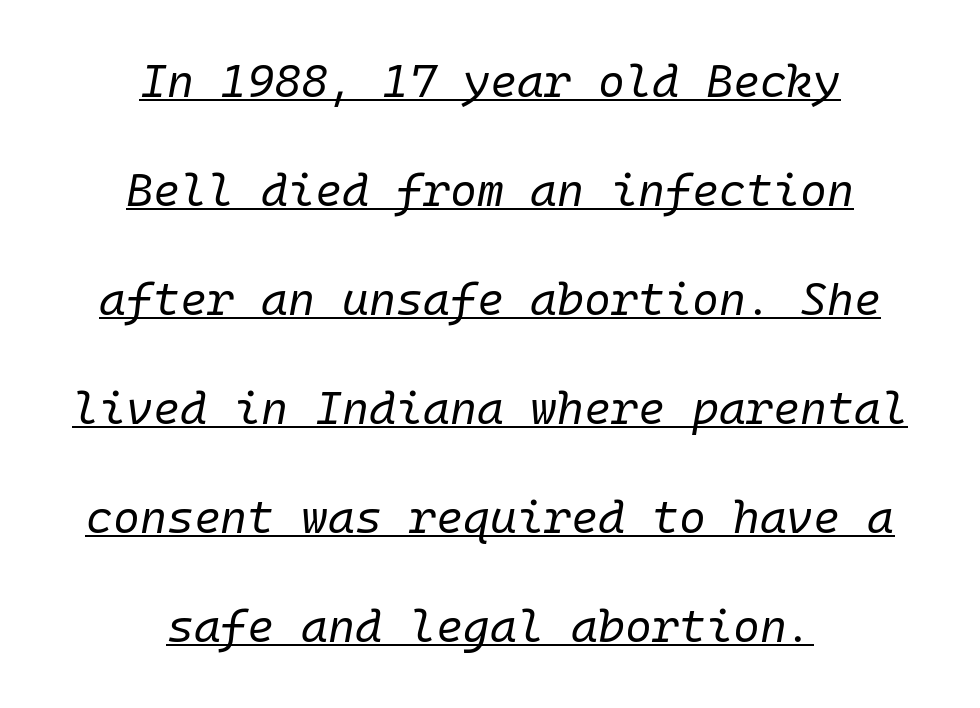
{"italic": "yes", "lean": "right", "slant_degrees": 10, "bold": "no", "weight": "regular", "width": "normal", "stroke_contrast": "low", "x_height": "medium", "monospaced": "yes", "underline": "yes", "align": "center", "line_spacing": "loose", "line_spacing_ratio": 2.37, "letter_spacing": "normal", "letter_spacing_em": 0.0, "glyph_px": 46}
